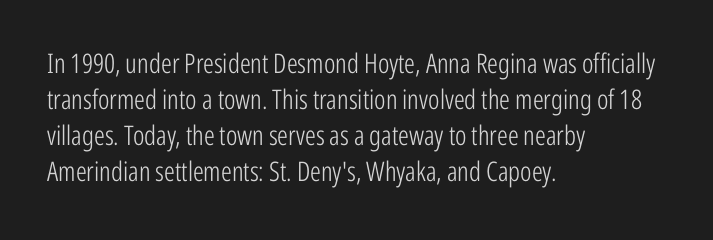
Q: Is the text bold? A: No.
Q: Is the text italic (slanted)? A: No, it is upright.
Q: Is the text underlined? A: No.
Q: How is the paragraph aligned? A: Left-aligned.
Q: Is the spacing between letters normal or unusually wide? A: Normal.
Q: Is the spacing between lines tight, normal or loose? A: Normal.
